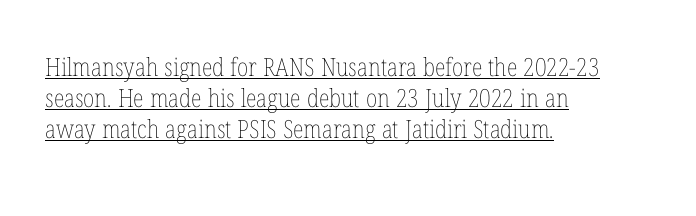
The image shows 25 px text type, upright; set left-aligned, normal line spacing (1.25x), normal letter spacing, underlined.
